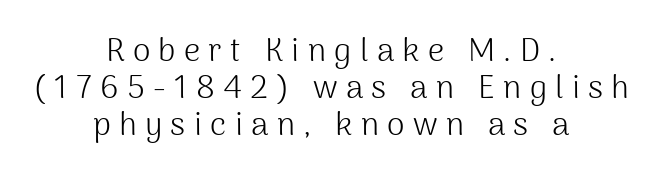
Honestly, there is no underline to notice here at all. The passage shown is not bold in any degree. Leading is clearly below the norm, producing a dense column. The letters are spread apart with noticeably loose tracking. Each letter keeps its own natural width here, so spacing adapts to shape. Check where the strokes stop: nothing finishes them off — pure sans.
